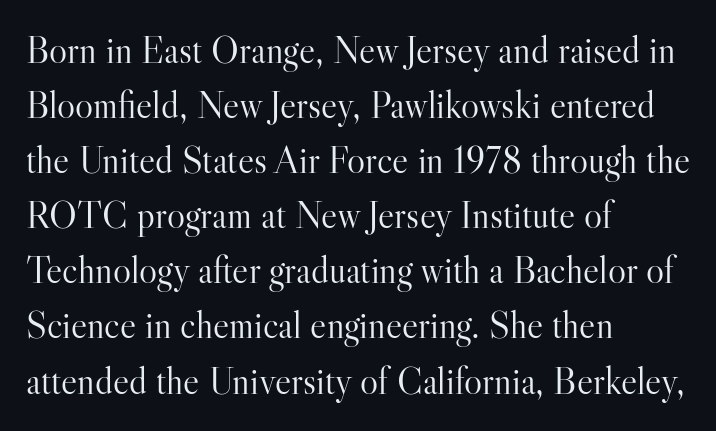
{"serif": "yes", "italic": "no", "bold": "no", "weight": "light", "width": "normal", "stroke_contrast": "high", "x_height": "small", "monospaced": "no", "underline": "no", "align": "left", "line_spacing": "normal", "line_spacing_ratio": 1.45, "letter_spacing": "normal", "letter_spacing_em": 0.0, "glyph_px": 38}
